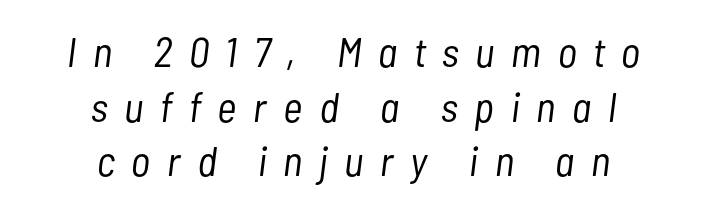
{"italic": "yes", "lean": "right", "slant_degrees": 7, "bold": "no", "weight": "light", "width": "condensed", "stroke_contrast": "low", "x_height": "medium", "monospaced": "no", "underline": "no", "align": "center", "line_spacing": "normal", "line_spacing_ratio": 1.3, "letter_spacing": "wide", "letter_spacing_em": 0.4, "glyph_px": 42}
